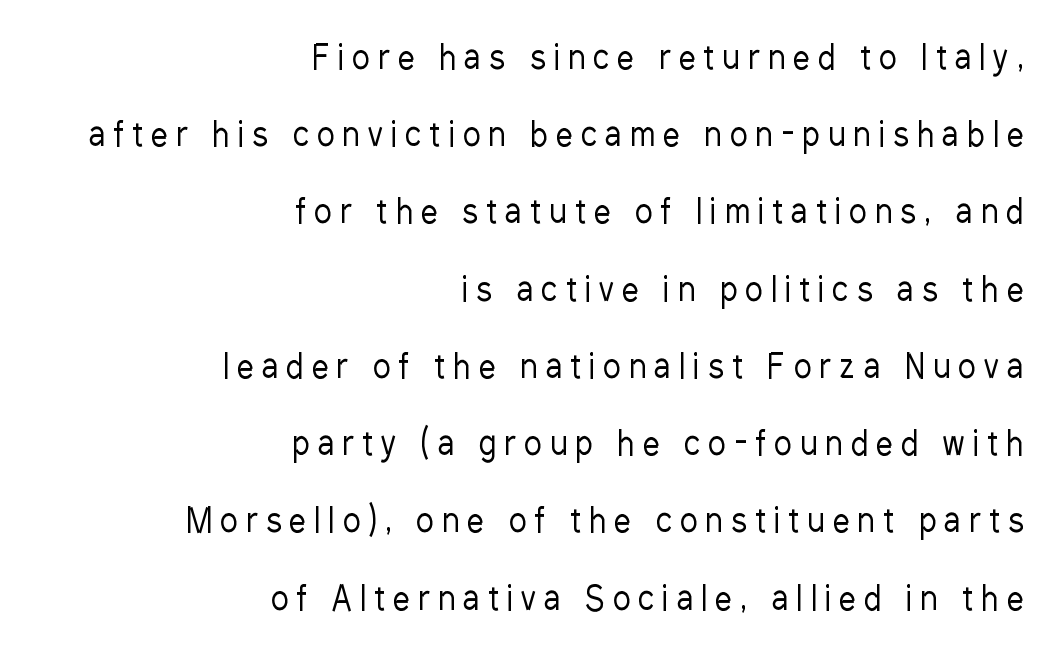
Q: Is the text bold? A: No.
Q: Is the text italic (slanted)? A: No, it is upright.
Q: Is the typeface a serif or a sans-serif typeface? A: Sans-serif.
Q: Is the text underlined? A: No.
Q: How is the paragraph aligned? A: Right-aligned.
Q: Is the spacing between letters normal or unusually wide? A: Unusually wide.
Q: Is the spacing between lines tight, normal or loose? A: Loose.
Q: Width (condensed, normal, or wide)? A: Condensed.
Q: Stroke contrast? A: Low.
Q: x-height? A: Medium.
Q: Monospaced? A: No.
